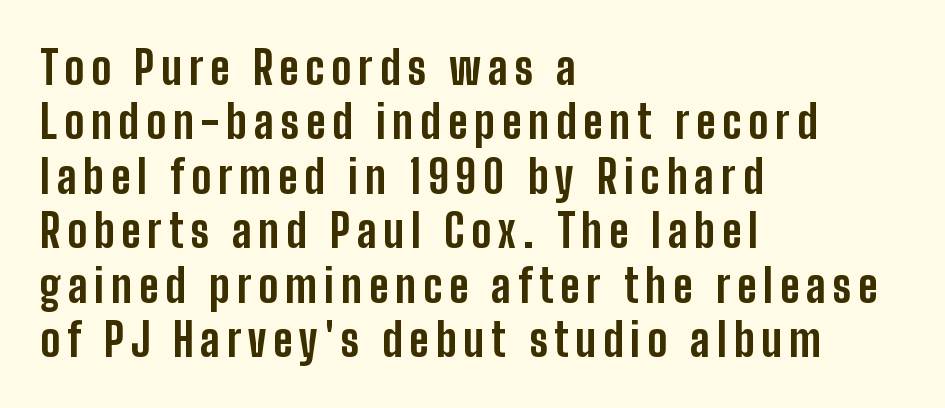
The image shows 45 px bold, condensed sans-serif type, upright; set left-aligned, line spacing 1.21x, not underlined; low stroke contrast and a medium x-height.
